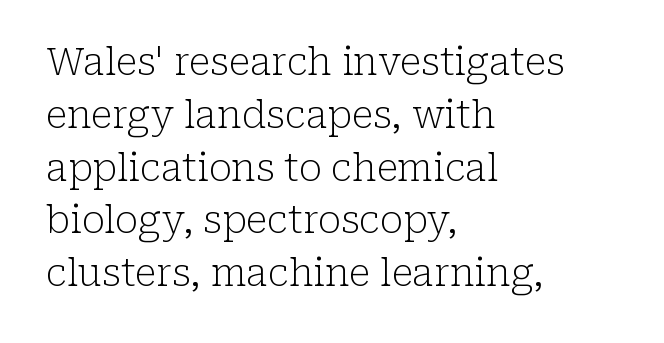
Q: Is the text bold? A: No.
Q: Is the text italic (slanted)? A: No, it is upright.
Q: Is the typeface a serif or a sans-serif typeface? A: Serif.
Q: Is the text underlined? A: No.
Q: How is the paragraph aligned? A: Left-aligned.
Q: Is the spacing between letters normal or unusually wide? A: Normal.
Q: Is the spacing between lines tight, normal or loose? A: Normal.
Q: Width (condensed, normal, or wide)? A: Normal.
Q: Stroke contrast? A: Low.
Q: x-height? A: Medium.
Q: Monospaced? A: No.
